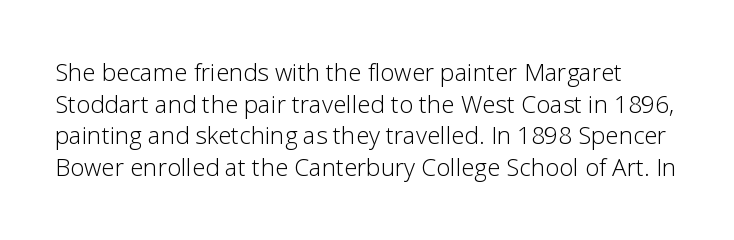
The image shows 24 px text type, upright; set normal line spacing (1.32x), normal letter spacing, not underlined.
